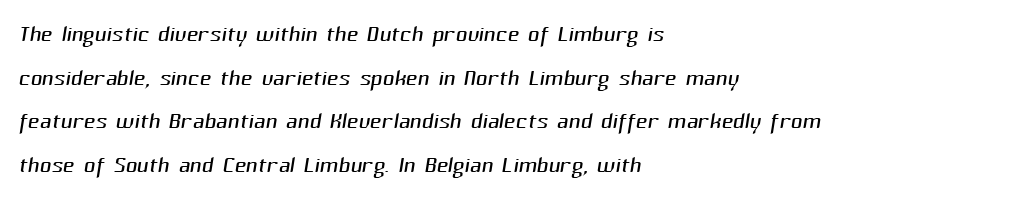
Q: Is the text bold? A: No.
Q: Is the typeface a serif or a sans-serif typeface? A: Sans-serif.
Q: Is the text underlined? A: No.
Q: How is the paragraph aligned? A: Left-aligned.
Q: Is the spacing between letters normal or unusually wide? A: Normal.
Q: Is the spacing between lines tight, normal or loose? A: Normal.
Q: Width (condensed, normal, or wide)? A: Normal.
Q: Stroke contrast? A: Medium.
Q: x-height? A: Medium.
Q: Monospaced? A: No.
